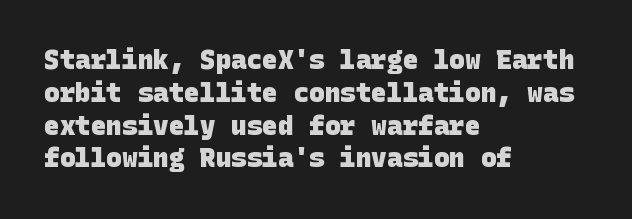
Regarding leading, the lines here are spaced in the standard way. The letterforms sit shoulder to shoulder at normal distance. Plenty of ink on the page — the face is bold. The ragged edge is on the right, which tells us the setting is flush left. The baseline area is clear.
